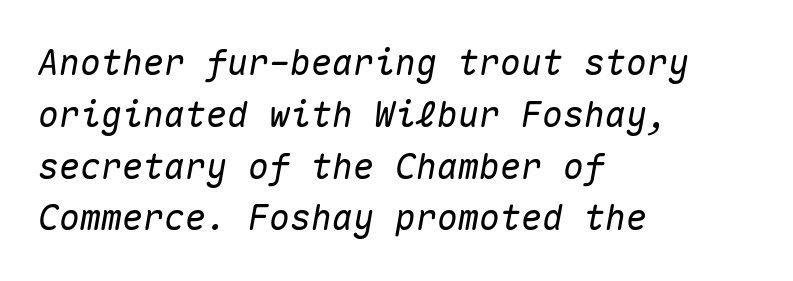
The image shows 35 px text type, italic (leaning right), monospaced; set left-aligned, normal line spacing (1.48x), normal letter spacing, not underlined; medium stroke contrast and a medium x-height.
